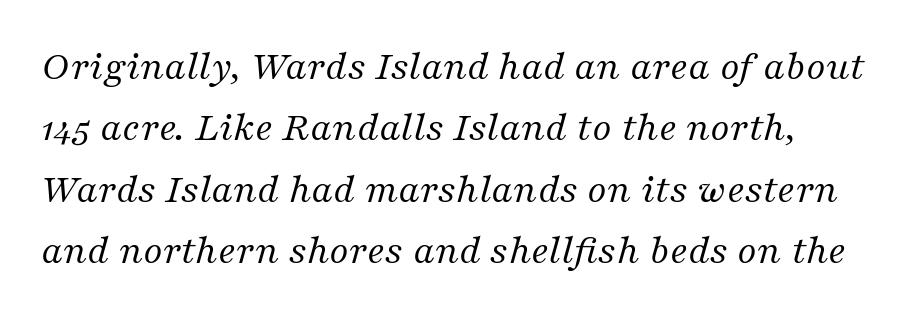
Q: Is the text bold? A: No.
Q: Is the text italic (slanted)? A: Yes, it leans right by about 16 degrees.
Q: Is the typeface a serif or a sans-serif typeface? A: Serif.
Q: Is the text underlined? A: No.
Q: Is the spacing between letters normal or unusually wide? A: Normal.
Q: Is the spacing between lines tight, normal or loose? A: Normal.
Q: Width (condensed, normal, or wide)? A: Normal.
Q: Stroke contrast? A: Medium.
Q: x-height? A: Medium.
Q: Monospaced? A: No.
